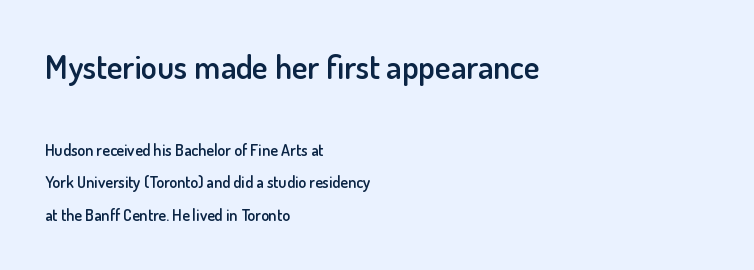
The image shows 33 px semibold sans-serif type, upright; set left-aligned, loose line spacing (2.04x), normal letter spacing, not underlined; the first (top) block is 2.06x larger; low stroke contrast and a small x-height.
